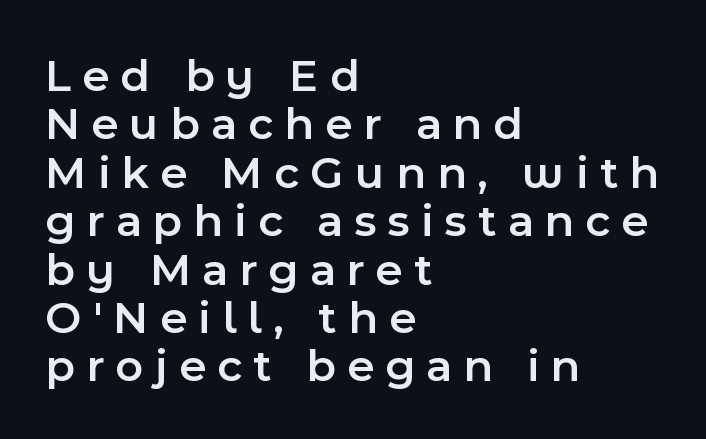
The image shows 47 px semibold sans-serif type, upright; set left-aligned, tight line spacing (1.03x), unusually wide letter spacing (+0.24 em), not underlined; a medium x-height.
